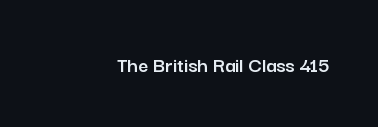
Q: Is the text italic (slanted)? A: No, it is upright.
Q: Is the text underlined? A: No.
Q: Is the spacing between letters normal or unusually wide? A: Normal.
